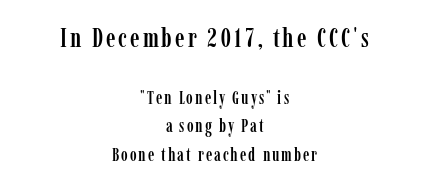
This block has exactly the height ordinary leading produces. A bare baseline throughout the passage. These lines are centered, leaving both edges ragged. Whoever set this made the first block the dominant, larger element. Italic: no, the glyphs are upright roman.
